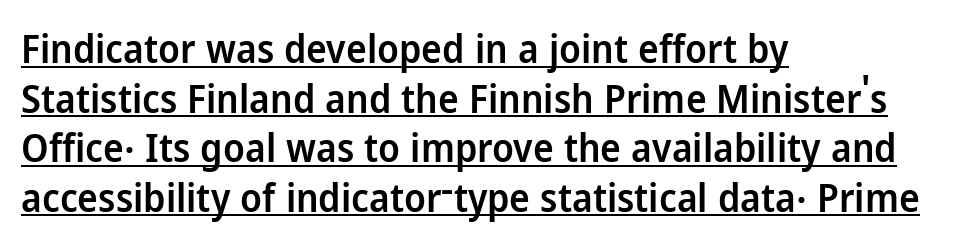
{"serif": "no", "italic": "no", "bold": "semi", "weight": "semibold", "width": "normal", "stroke_contrast": "low", "x_height": "medium", "monospaced": "no", "underline": "yes", "align": "left", "line_spacing": "normal", "line_spacing_ratio": 1.27, "letter_spacing": "normal", "letter_spacing_em": 0.0, "glyph_px": 39}
